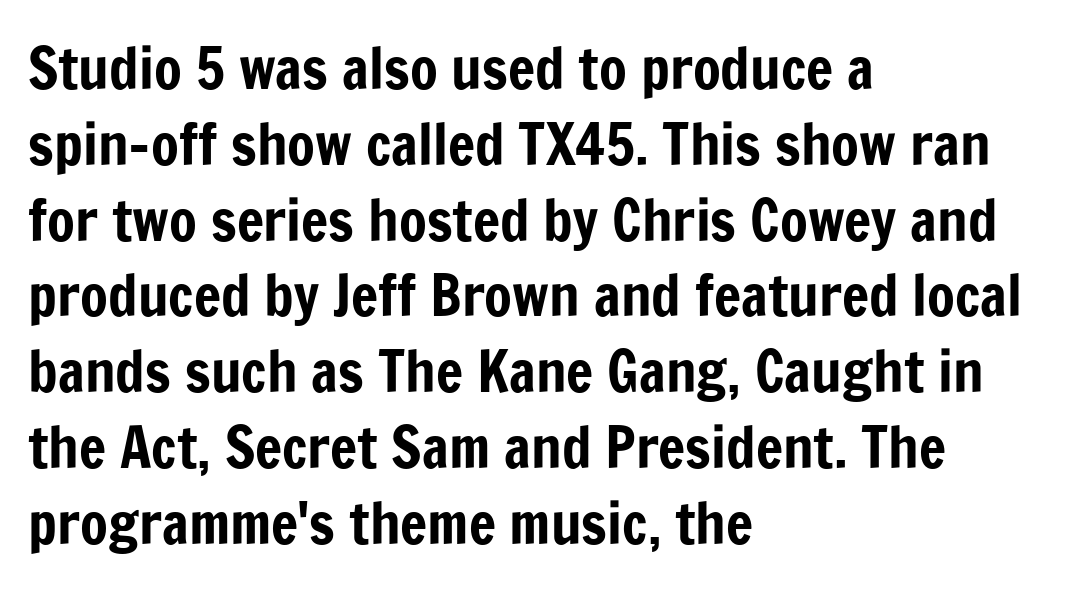
The image shows 57 px condensed sans-serif type, upright; set left-aligned, normal line spacing (1.33x), normal letter spacing, not underlined; low stroke contrast and a medium x-height.
